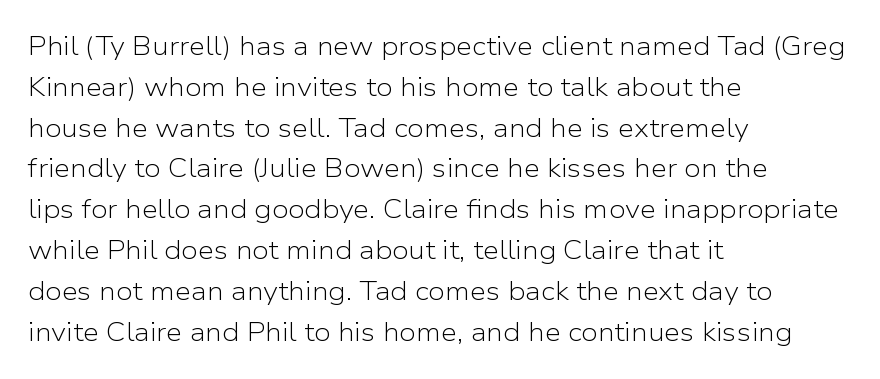
The gap between lines stays unmarked. No extra tracking has been applied to these lines. Does the leading feel generous? No, just average. Short and long lines alike share a common starting point at left.
